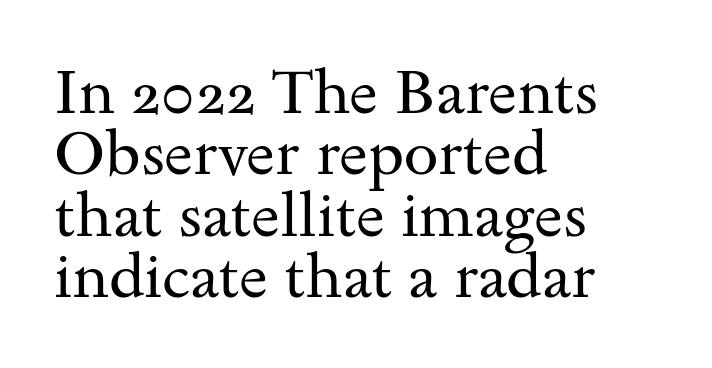
The image shows 62 px regular-weight, wide serif type, upright; set left-aligned, tight line spacing (0.99x), normal letter spacing, not underlined; medium stroke contrast and a small x-height.
